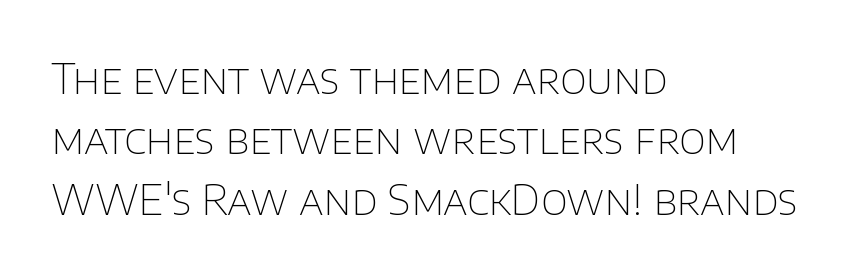
Decoration check: the copy has no underline. Counters stay open thanks to moderate or lighter strokes. Regarding serifs, this sample does without them. Letter spacing: default.
